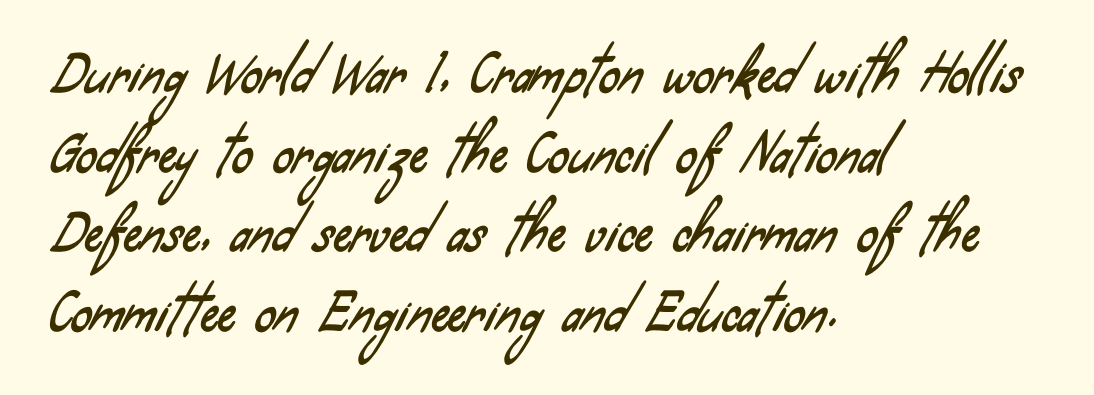
{"serif": "no", "width": "condensed", "stroke_contrast": "low", "x_height": "small", "monospaced": "no", "underline": "no", "align": "left", "line_spacing": "normal", "line_spacing_ratio": 1.56, "letter_spacing": "normal", "letter_spacing_em": 0.0, "glyph_px": 51}
